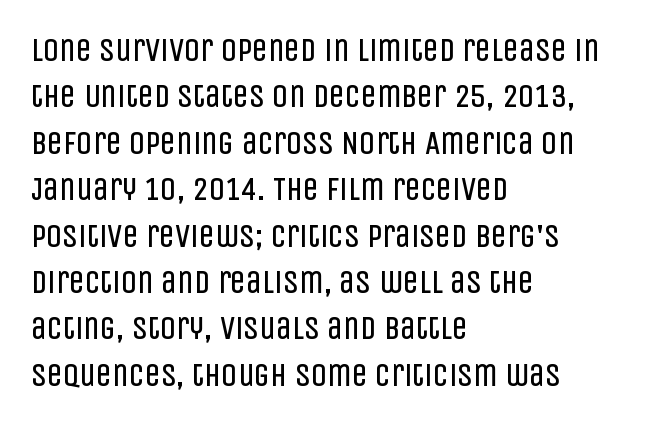
The image shows 32 px regular-weight, condensed sans-serif type, upright; set left-aligned, normal line spacing (1.45x), normal letter spacing, not underlined; low stroke contrast and a large x-height.
